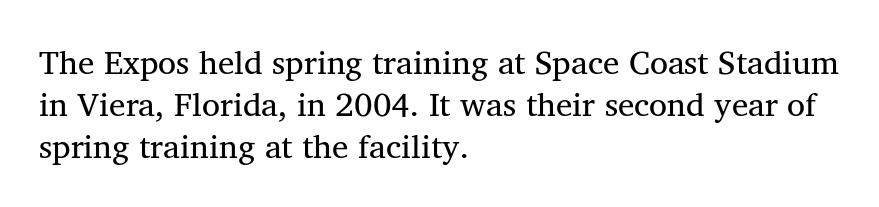
{"serif": "yes", "italic": "no", "bold": "no", "weight": "regular", "width": "normal", "stroke_contrast": "medium", "x_height": "medium", "monospaced": "no", "underline": "no", "align": "left", "line_spacing": "normal", "line_spacing_ratio": 1.28, "letter_spacing": "normal", "letter_spacing_em": 0.0, "glyph_px": 33}
